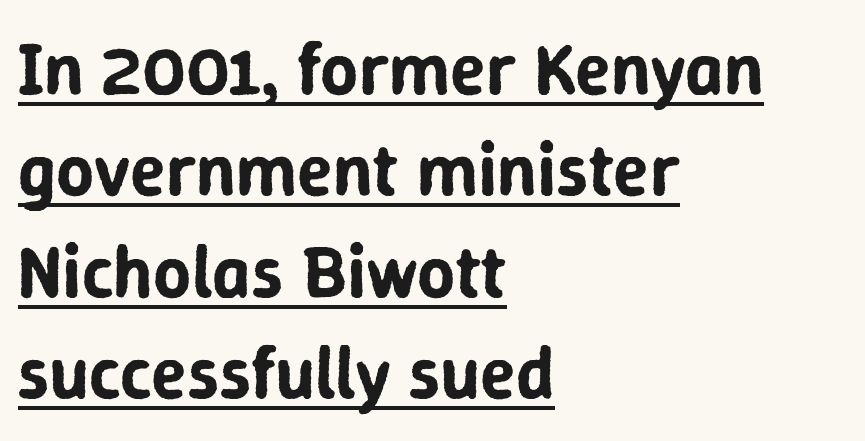
The image shows 74 px sans-serif type, upright; set left-aligned, normal line spacing (1.37x), normal letter spacing, underlined; low stroke contrast and a medium x-height.
